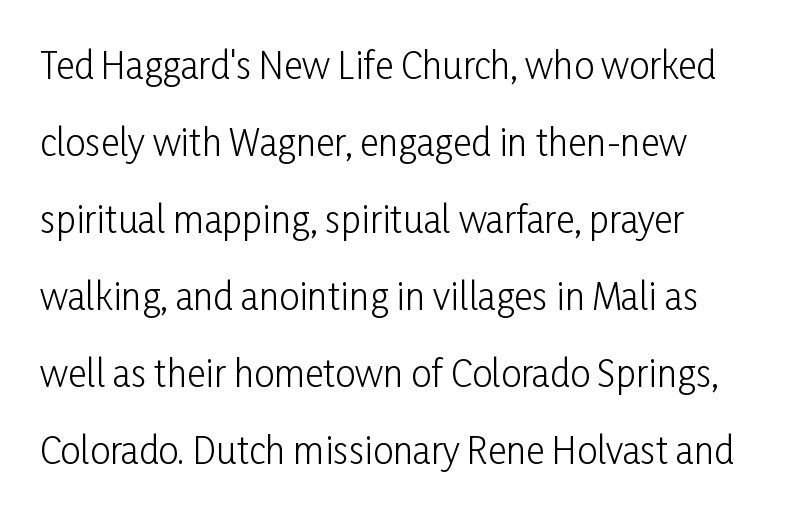
Q: Is the text bold? A: No.
Q: Is the text italic (slanted)? A: No, it is upright.
Q: Is the typeface a serif or a sans-serif typeface? A: Sans-serif.
Q: Is the text underlined? A: No.
Q: Is the spacing between letters normal or unusually wide? A: Normal.
Q: Is the spacing between lines tight, normal or loose? A: Loose.
Q: Width (condensed, normal, or wide)? A: Condensed.
Q: Stroke contrast? A: Low.
Q: x-height? A: Medium.
Q: Monospaced? A: No.
